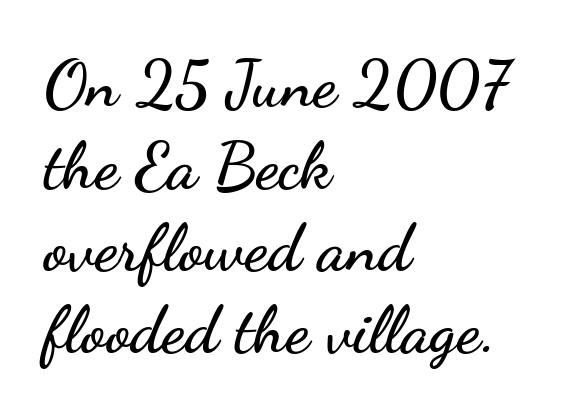
Decoration check: the copy has no underline. Is this a sans? Yes — the strokes have no serifs. Do the characters align in a grid? No, the font is proportional. Line starts are locked; line ends wander.
